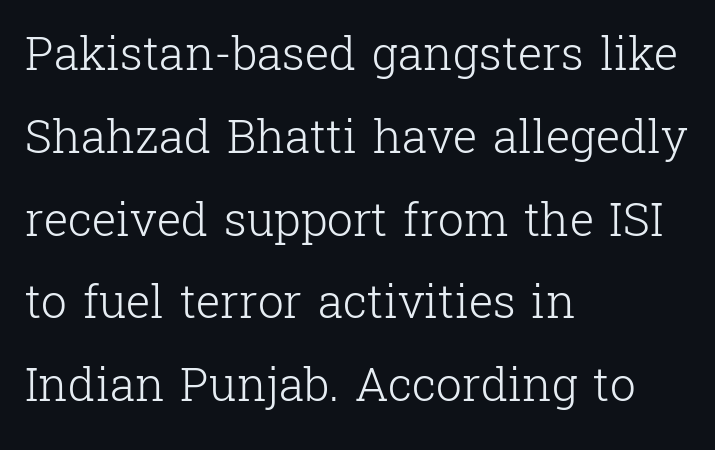
The image shows 46 px light serif type, upright; set left-aligned, line spacing 1.8x, normal letter spacing, not underlined; low stroke contrast and a medium x-height.
